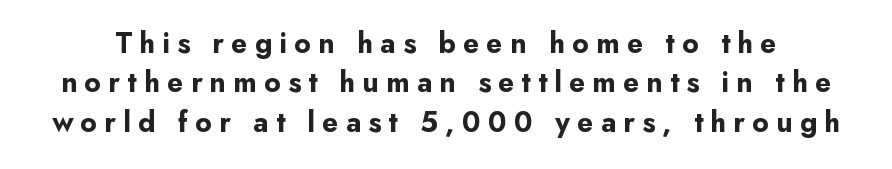
The rendering uses natural spacing where letterforms have individual widths. As a designer I'd log this as weight 700, bold. Between one letter and the next there's a generous, obvious gap. The rendering shows plain stroke endings on the letterforms — a sans-serif design.
